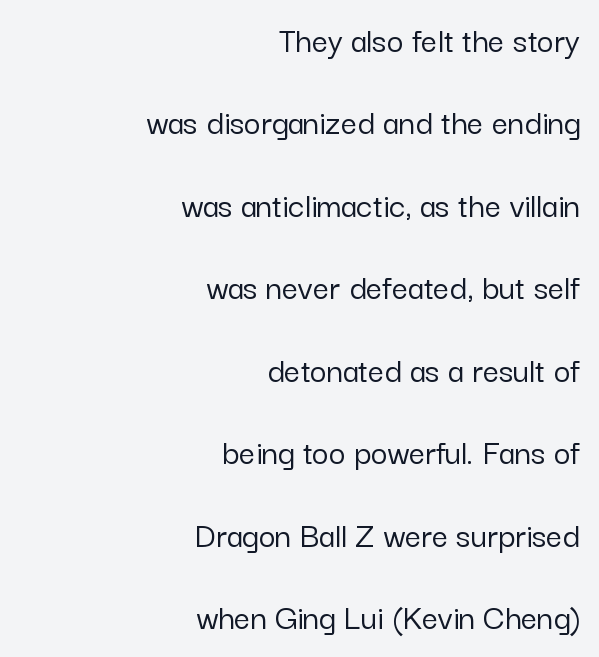
No extra tracking has been applied to these lines. Caption: multi-line text, flush right, ragged left. Classification — sans serif. Is there any slant? The stems are plumb. This sample has the flowing, uneven cadence of proportional lettering. Interline gaps are noticeably wide in this sample.
